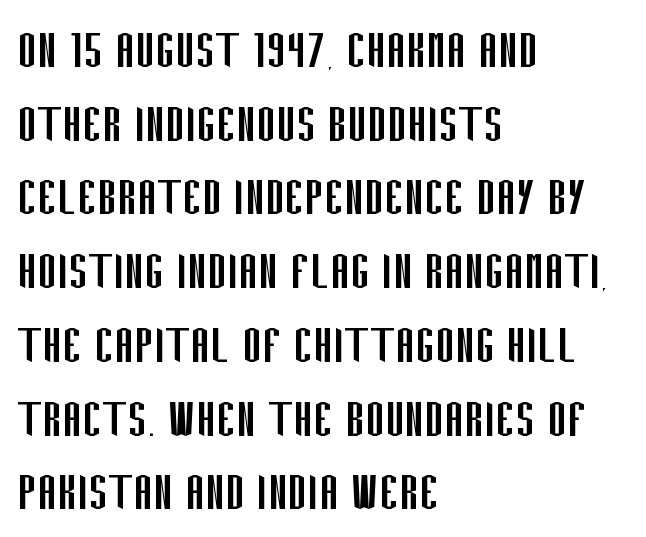
The weight would be labelled regular, book, light, or lighter still. Each line starts at the same left margin while the right side varies. Clear beneath every line of the passage. A roman cut, with each character standing at attention. Is there much room between lines? A standard amount, neither cramped nor airy. Regarding serifs, this sample does without them.
